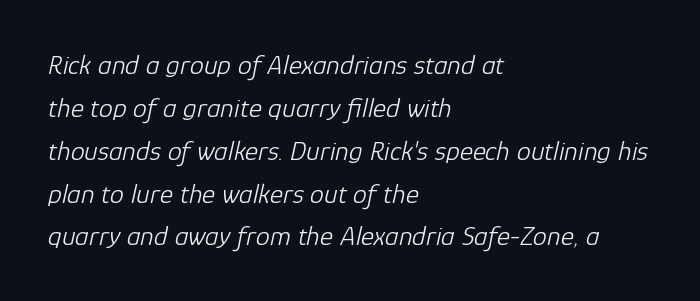
Q: Is the text bold? A: No.
Q: Is the text italic (slanted)? A: Yes, it leans right by about 12 degrees.
Q: Is the text underlined? A: No.
Q: How is the paragraph aligned? A: Left-aligned.
Q: Is the spacing between letters normal or unusually wide? A: Normal.
Q: Is the spacing between lines tight, normal or loose? A: Normal.
Q: Width (condensed, normal, or wide)? A: Normal.
Q: Stroke contrast? A: Low.
Q: x-height? A: Medium.
Q: Monospaced? A: No.
